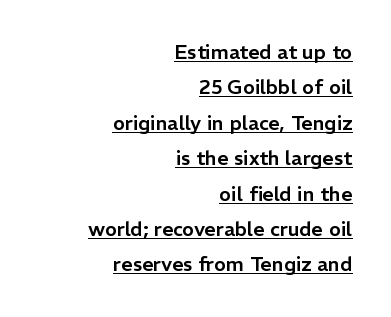
In CSS terms this would be text-align: right. Nope, not italic — everything's standing straight. In terms of letterspacing, this is plain default setting. Notice how a bar underscores the lettering throughout.
